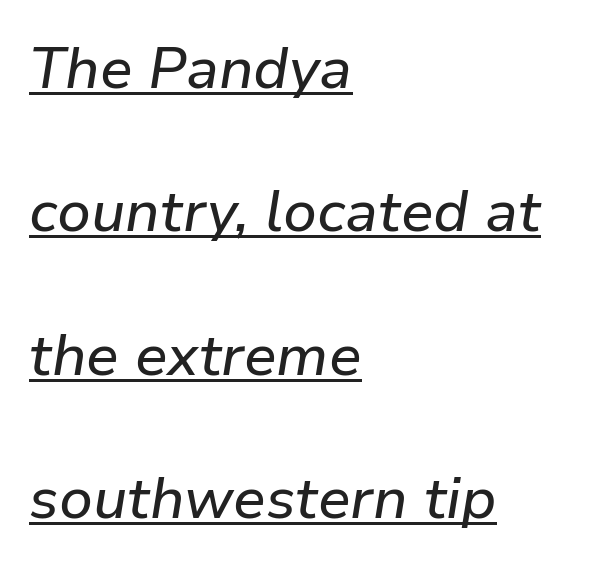
{"italic": "yes", "lean": "right", "slant_degrees": 9, "width": "normal", "stroke_contrast": "low", "x_height": "medium", "monospaced": "no", "underline": "yes", "align": "left", "line_spacing": "loose", "line_spacing_ratio": 2.47, "letter_spacing": "normal", "letter_spacing_em": 0.0, "glyph_px": 58}
